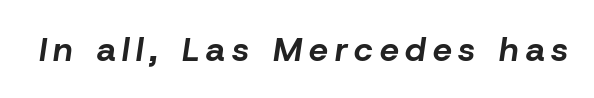
The image shows 34 px bold type, italic (leaning right); set unusually wide letter spacing (+0.2 em), not underlined; low stroke contrast and a medium x-height.
